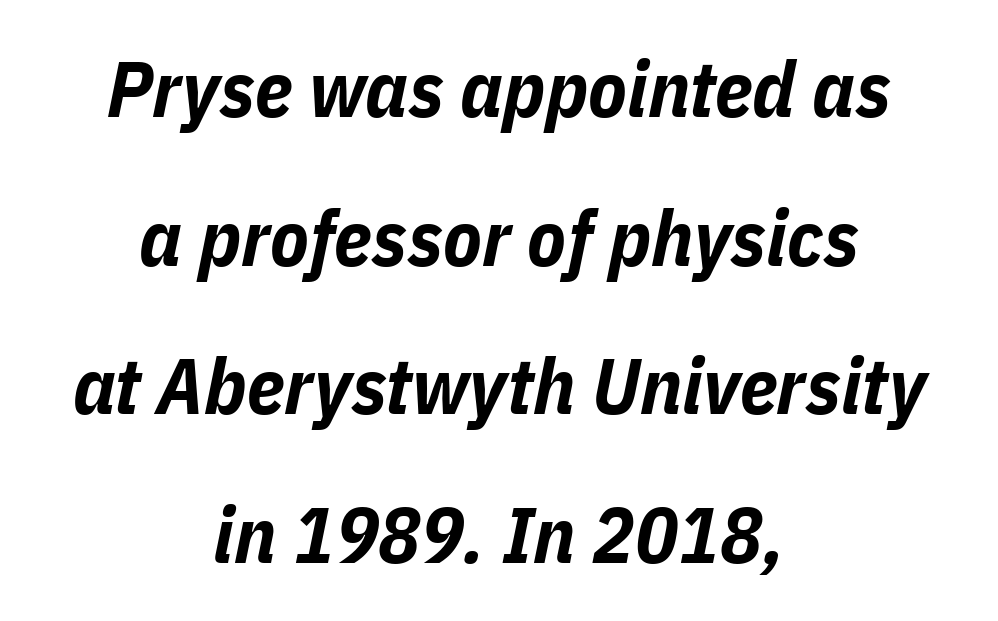
Q: Is the text bold? A: Yes.
Q: Is the text italic (slanted)? A: Yes, it leans right by about 11 degrees.
Q: Is the text underlined? A: No.
Q: How is the paragraph aligned? A: Centered.
Q: Is the spacing between letters normal or unusually wide? A: Normal.
Q: Width (condensed, normal, or wide)? A: Condensed.
Q: Stroke contrast? A: Low.
Q: x-height? A: Medium.
Q: Monospaced? A: No.
